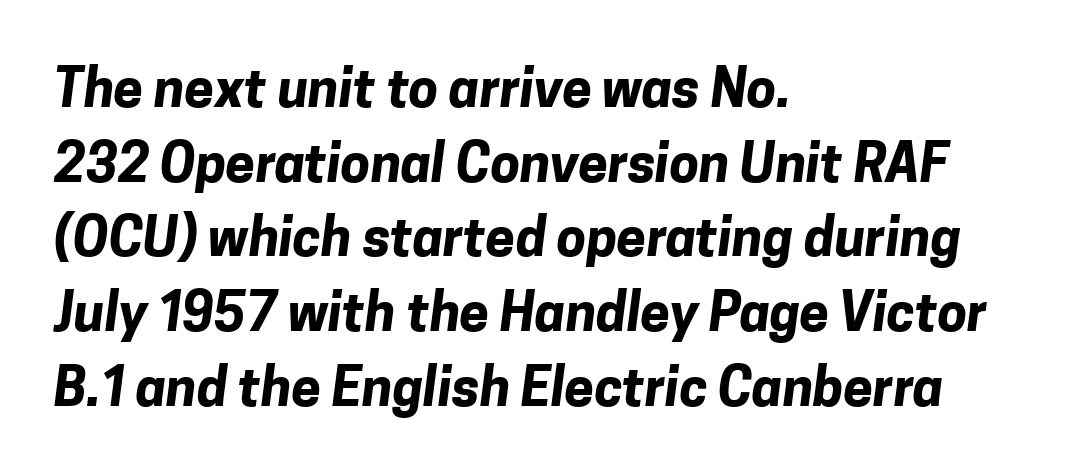
{"serif": "no", "bold": "yes", "weight": "bold", "width": "normal", "stroke_contrast": "low", "x_height": "medium", "monospaced": "no", "underline": "no", "align": "left", "line_spacing": "normal", "line_spacing_ratio": 1.41, "letter_spacing": "normal", "letter_spacing_em": 0.0, "glyph_px": 53}
